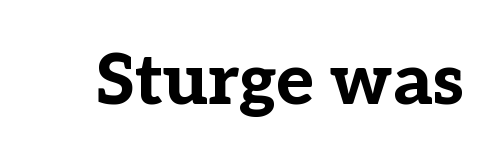
The image shows 71 px bold serif type, upright; set normal letter spacing, not underlined; low stroke contrast and a medium x-height.
